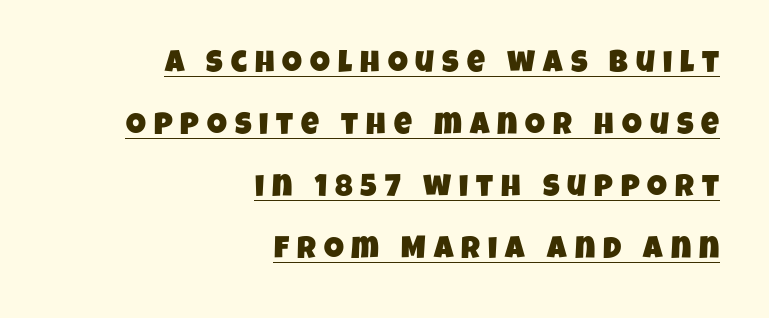
The face used here is rendered with a markedly widened letterfit. The rendering shows plain stroke endings on the letterforms — a sans-serif design. The lettering is marked with a stroke running underneath it. Proportional: the letters do not fall into vertical columns. The lines in this sample share a right terminus and differ only in where they begin. Horizontal bands of white between lines are thick stripes.
